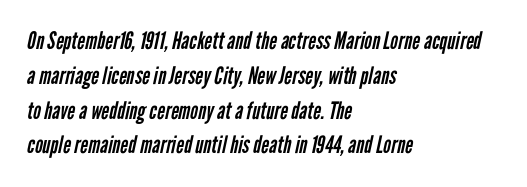
The rendering uses a moderate line-height, typical for paragraphs. These lines stack with their left ends in a neat column. Letter spacing: default. The cut favours lightness, reaching ordinary text weight at its darkest. Letters rest on an invisible, unmarked baseline.
